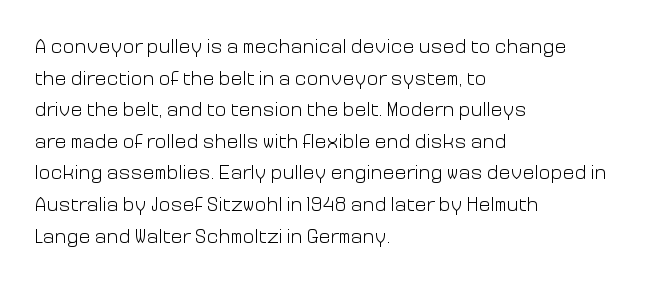
The image shows 20 px text type, upright; set left-aligned, normal line spacing (1.58x), normal letter spacing, not underlined.
